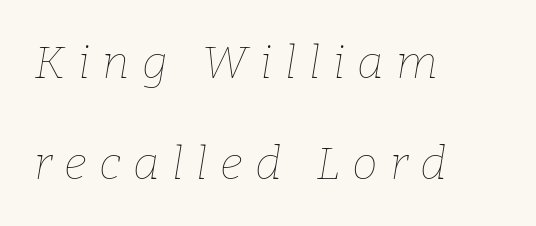
The image shows 46 px thin type, italic (leaning right); set left-aligned, loose line spacing (2.19x), unusually wide letter spacing (+0.27 em), not underlined; low stroke contrast and a medium x-height.
